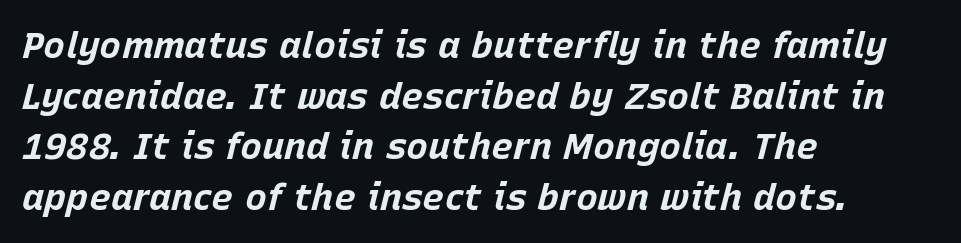
Q: Is the text bold? A: Yes.
Q: Is the text italic (slanted)? A: Yes, it leans right by about 15 degrees.
Q: Is the text underlined? A: No.
Q: How is the paragraph aligned? A: Left-aligned.
Q: Is the spacing between letters normal or unusually wide? A: Normal.
Q: Is the spacing between lines tight, normal or loose? A: Normal.
Q: Width (condensed, normal, or wide)? A: Normal.
Q: Stroke contrast? A: Low.
Q: x-height? A: Large.
Q: Monospaced? A: No.
